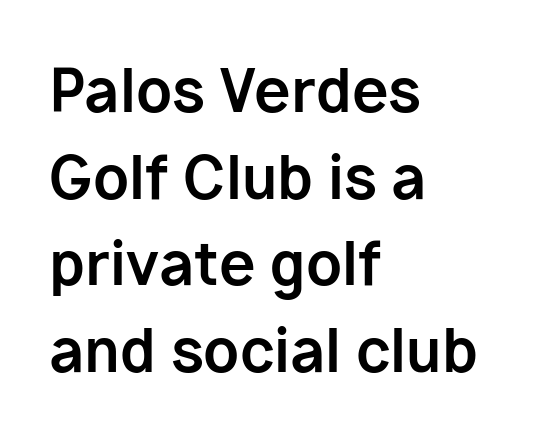
Q: Is the text bold? A: Yes.
Q: Is the text italic (slanted)? A: No, it is upright.
Q: Is the typeface a serif or a sans-serif typeface? A: Sans-serif.
Q: Is the text underlined? A: No.
Q: How is the paragraph aligned? A: Left-aligned.
Q: Is the spacing between letters normal or unusually wide? A: Normal.
Q: Is the spacing between lines tight, normal or loose? A: Normal.
Q: Width (condensed, normal, or wide)? A: Normal.
Q: Stroke contrast? A: Low.
Q: x-height? A: Medium.
Q: Monospaced? A: No.
